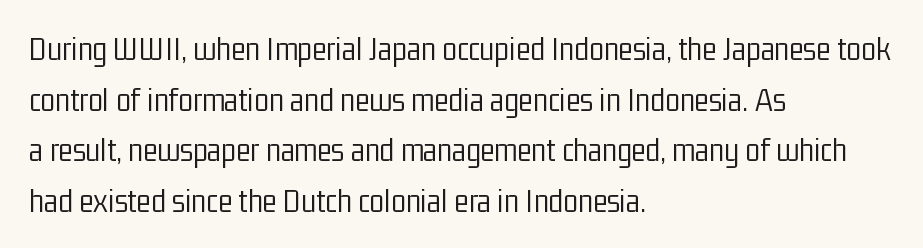
Q: Is the text bold? A: No.
Q: Is the text italic (slanted)? A: No, it is upright.
Q: Is the typeface a serif or a sans-serif typeface? A: Sans-serif.
Q: Is the text underlined? A: No.
Q: How is the paragraph aligned? A: Left-aligned.
Q: Is the spacing between letters normal or unusually wide? A: Normal.
Q: Is the spacing between lines tight, normal or loose? A: Normal.
Q: Width (condensed, normal, or wide)? A: Condensed.
Q: Stroke contrast? A: Low.
Q: x-height? A: Medium.
Q: Monospaced? A: No.
